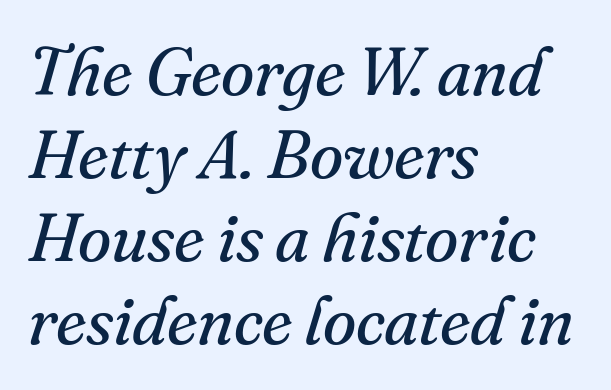
The image shows 68 px regular-weight serif type, italic (leaning right); set left-aligned, line spacing 1.22x, normal letter spacing, not underlined; medium stroke contrast and a small x-height.
